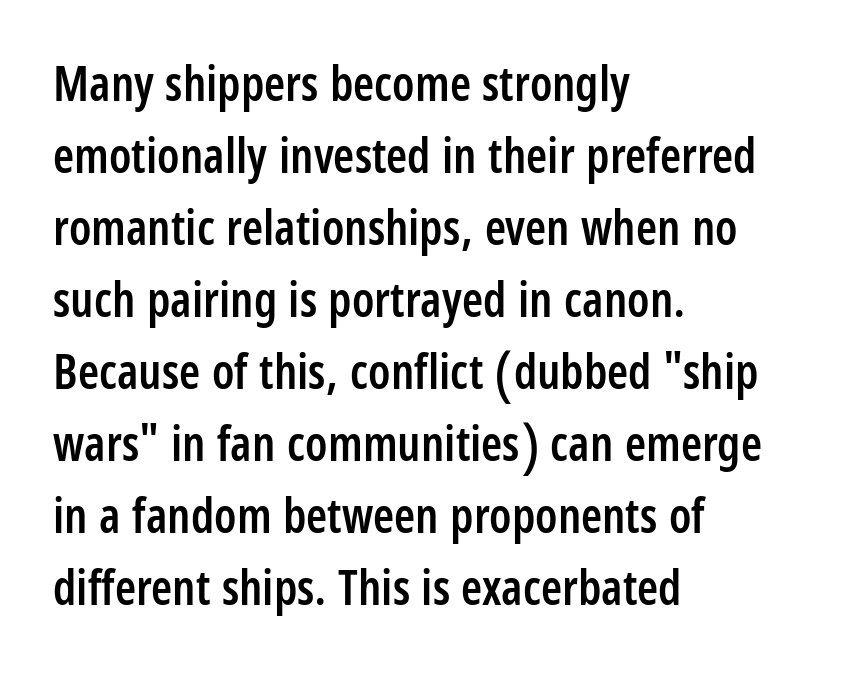
The image shows 48 px semibold, condensed sans-serif type, upright; set left-aligned, normal line spacing (1.5x), normal letter spacing, not underlined; low stroke contrast and a large x-height.
